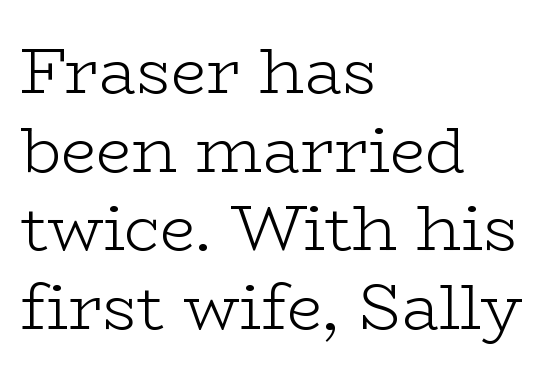
Q: Is the text bold? A: No.
Q: Is the text italic (slanted)? A: No, it is upright.
Q: Is the typeface a serif or a sans-serif typeface? A: Serif.
Q: Is the text underlined? A: No.
Q: How is the paragraph aligned? A: Left-aligned.
Q: Is the spacing between letters normal or unusually wide? A: Normal.
Q: Width (condensed, normal, or wide)? A: Wide.
Q: Stroke contrast? A: Low.
Q: x-height? A: Medium.
Q: Monospaced? A: No.
